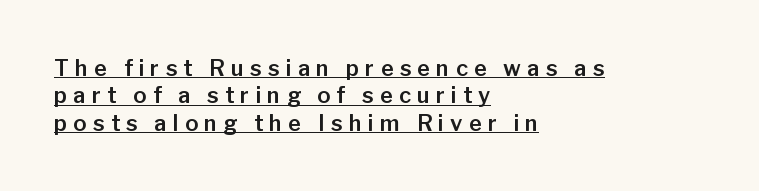
The image shows 22 px text type, upright; set left-aligned, normal line spacing (1.25x), unusually wide letter spacing (+0.28 em), underlined.
